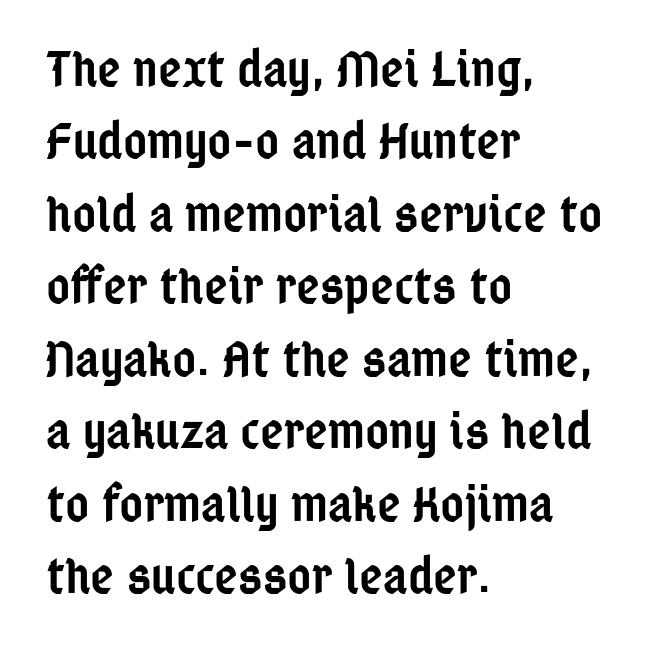
The baseline area is clear. The type is set solid horizontally, with unmodified tracking. A somewhat darkened texture: the type is semibold rather than bold. The passage is arranged the way most books set body copy — flush left.
